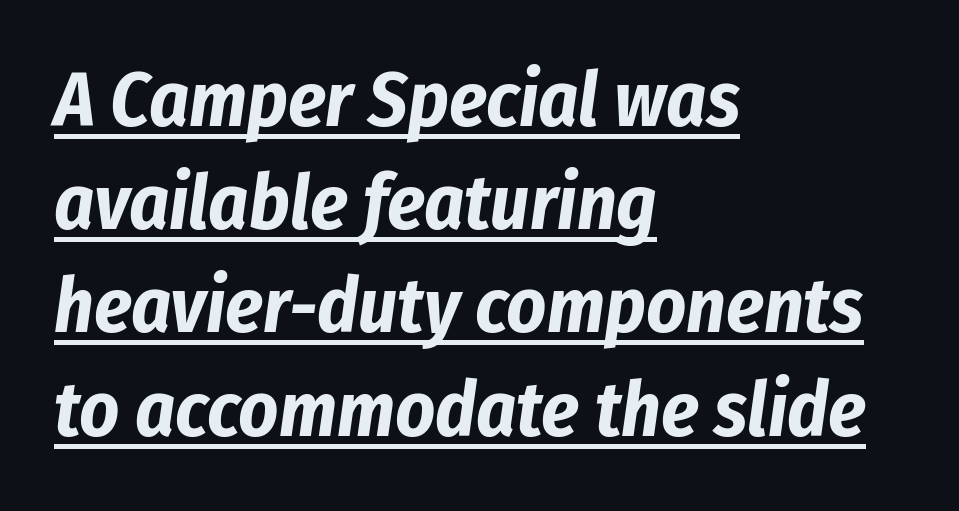
Q: Is the text bold? A: Yes.
Q: Is the text italic (slanted)? A: Yes, it leans right by about 8 degrees.
Q: Is the text underlined? A: Yes.
Q: How is the paragraph aligned? A: Left-aligned.
Q: Is the spacing between letters normal or unusually wide? A: Normal.
Q: Is the spacing between lines tight, normal or loose? A: Normal.
Q: Width (condensed, normal, or wide)? A: Condensed.
Q: Stroke contrast? A: Low.
Q: x-height? A: Medium.
Q: Monospaced? A: No.
